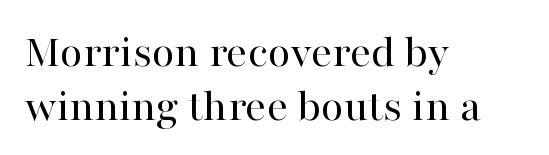
This rendering leaves character spacing at its baseline value. Ink coverage per letter is moderate at most. Successive baselines arrive quickly, one right under another. This sample uses a serif face. Visually the block forms a straight wall on the left and a jagged coastline on the right. The passage shown is typed in a proportional face where columns would drift.
